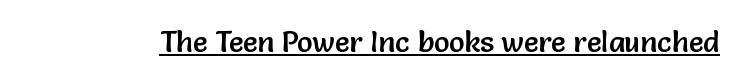
The image shows 29 px sans-serif type, upright; set normal letter spacing, underlined; low stroke contrast and a medium x-height.
